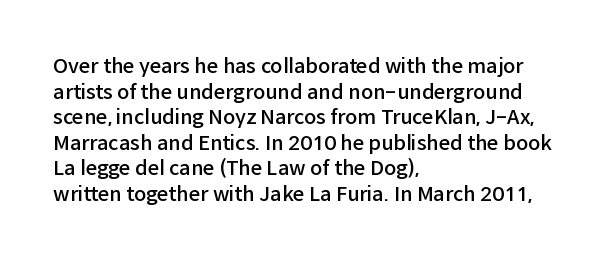
Caption: multi-line text, flush left, ragged right. This sample keeps an unexceptional amount of space between lines. Glance below the letters and you will spot only blank space. How are the letters spaced? Ordinarily, with no added tracking. The letters stand straight up with perfectly vertical stems.
